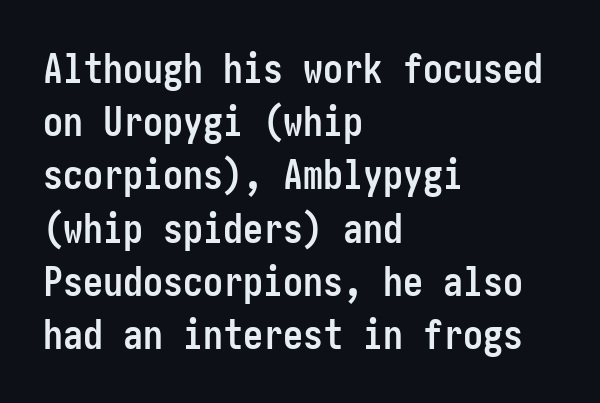
The image shows 40 px semibold, condensed sans-serif type, upright; set left-aligned, normal line spacing (1.33x), normal letter spacing, not underlined; low stroke contrast and a medium x-height.
